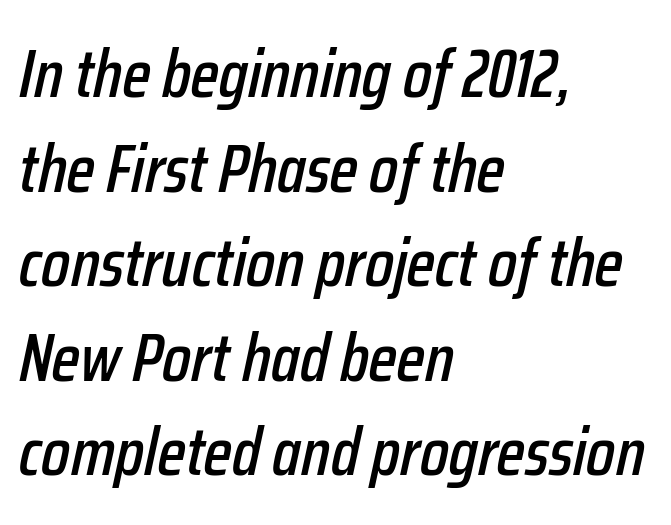
Q: Is the text italic (slanted)? A: Yes, it leans right by about 12 degrees.
Q: Is the text underlined? A: No.
Q: How is the paragraph aligned? A: Left-aligned.
Q: Is the spacing between letters normal or unusually wide? A: Normal.
Q: Is the spacing between lines tight, normal or loose? A: Normal.
Q: Width (condensed, normal, or wide)? A: Condensed.
Q: Stroke contrast? A: Low.
Q: x-height? A: Medium.
Q: Monospaced? A: No.
